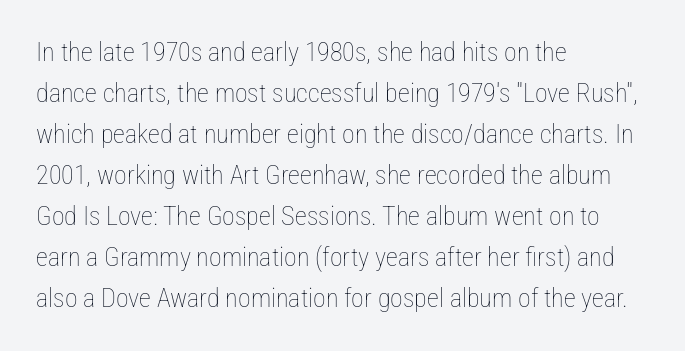
The words here are not underlined. Unbolded letterforms with no extra heft. Quick note: interline space is typical. These lines stack with their left ends in a neat column. Ordinary non-slanted type is in use. Here the glyphs are tracked normally, forming tight word shapes.
